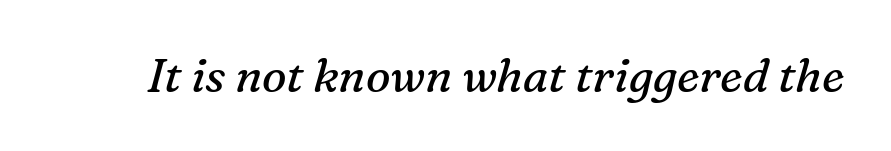
{"serif": "yes", "italic": "yes", "lean": "right", "slant_degrees": 16, "bold": "no", "weight": "regular", "width": "normal", "stroke_contrast": "medium", "x_height": "medium", "monospaced": "no", "underline": "no", "letter_spacing": "normal", "letter_spacing_em": 0.0, "glyph_px": 46}
